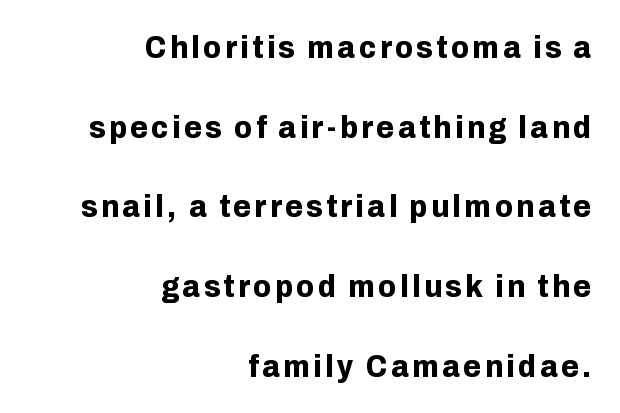
A full-strength bold gives these letters their thick strokes. This rendering features lettering with no underline. The paragraph shown leans on its right margin. You could fit nearly another row in the gap between these rows.
